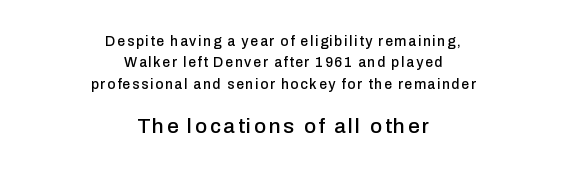
One-word summary of the alignment: center. Is the lower block the larger one? Yes — the lower block carries the bigger type. Vertically, the passage feels balanced, rows spaced as you'd expect. These lines were composed using upright roman letters. The foot of each line stays bare and open.
